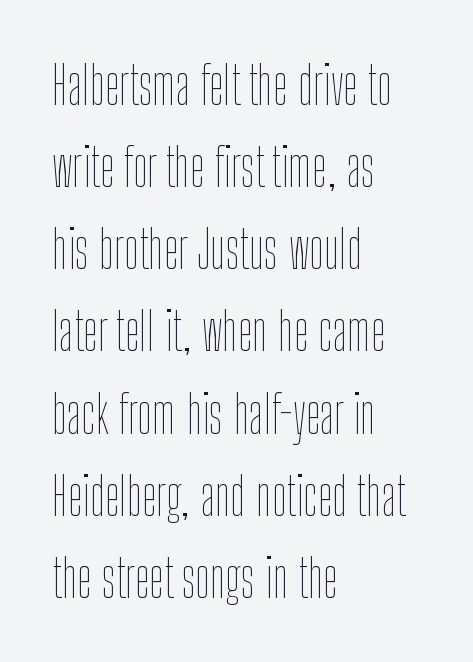
{"italic": "no", "bold": "no", "weight": "thin", "width": "condensed", "stroke_contrast": "low", "x_height": "medium", "monospaced": "no", "underline": "no", "align": "left", "line_spacing": "normal", "line_spacing_ratio": 1.55, "letter_spacing": "normal", "letter_spacing_em": 0.0, "glyph_px": 53}
